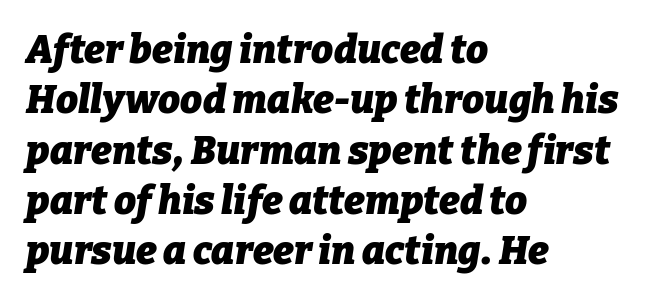
{"italic": "yes", "lean": "right", "slant_degrees": 9, "bold": "yes", "weight": "heavy", "width": "normal", "stroke_contrast": "low", "x_height": "medium", "monospaced": "no", "underline": "no", "align": "left", "line_spacing": "normal", "line_spacing_ratio": 1.29, "letter_spacing": "normal", "letter_spacing_em": 0.0, "glyph_px": 39}
